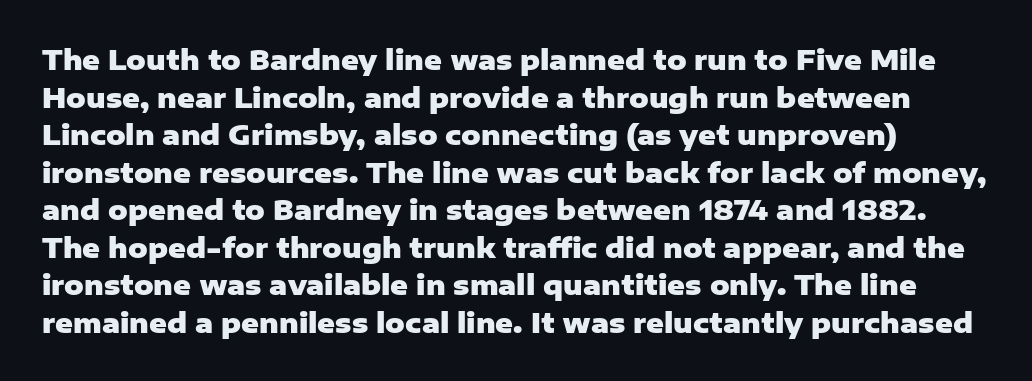
Q: Is the text bold? A: Yes.
Q: Is the text italic (slanted)? A: No, it is upright.
Q: Is the text underlined? A: No.
Q: Is the spacing between letters normal or unusually wide? A: Normal.
Q: Is the spacing between lines tight, normal or loose? A: Normal.
